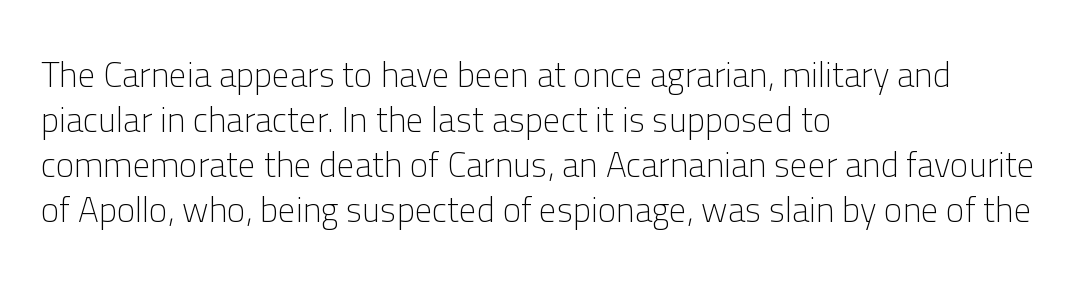
{"serif": "no", "italic": "no", "bold": "no", "weight": "light", "width": "normal", "stroke_contrast": "low", "x_height": "medium", "monospaced": "no", "underline": "no", "align": "left", "line_spacing": "normal", "line_spacing_ratio": 1.29, "letter_spacing": "normal", "letter_spacing_em": 0.0, "glyph_px": 35}
